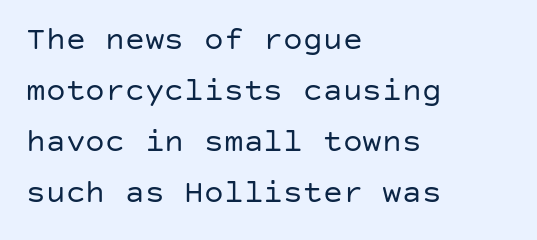
{"serif": "no", "italic": "no", "bold": "no", "weight": "regular", "width": "normal", "stroke_contrast": "low", "x_height": "large", "underline": "no", "align": "left", "line_spacing": "normal", "line_spacing_ratio": 1.55, "letter_spacing": "normal", "letter_spacing_em": 0.0, "glyph_px": 33}
